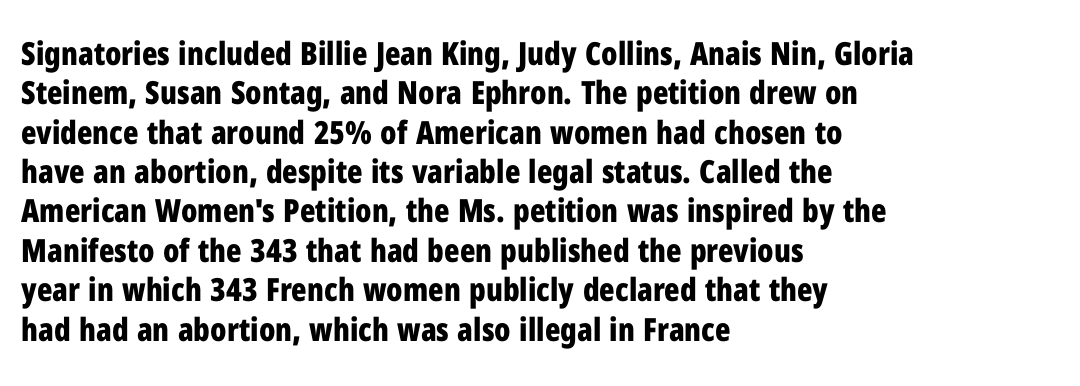
{"serif": "no", "italic": "no", "bold": "yes", "weight": "bold", "width": "condensed", "stroke_contrast": "low", "x_height": "medium", "monospaced": "no", "underline": "no", "align": "left", "line_spacing_ratio": 1.23, "letter_spacing": "normal", "letter_spacing_em": 0.0, "glyph_px": 32}
